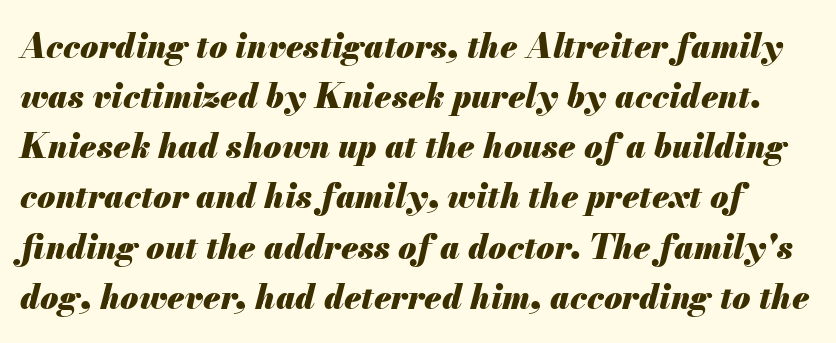
Looks like regular typesetting: each glyph gets only the width it needs. Does extra space separate the letters? No, they use regular spacing. A typesetter would call this leading conventional body-copy spacing. The axis of the letterforms is tilted away from vertical. Underline: absent. Set as a true bold cut, around the 700 mark.
